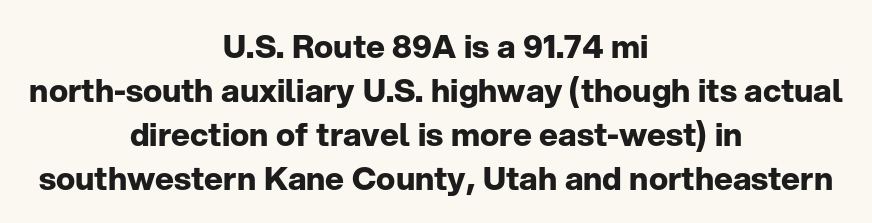
Q: Is the text bold? A: Yes.
Q: Is the text italic (slanted)? A: No, it is upright.
Q: Is the typeface a serif or a sans-serif typeface? A: Sans-serif.
Q: Is the text underlined? A: No.
Q: How is the paragraph aligned? A: Centered.
Q: Is the spacing between letters normal or unusually wide? A: Normal.
Q: Is the spacing between lines tight, normal or loose? A: Normal.
Q: Width (condensed, normal, or wide)? A: Normal.
Q: Stroke contrast? A: Low.
Q: x-height? A: Medium.
Q: Monospaced? A: No.
